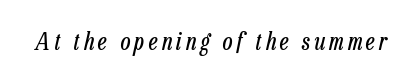
{"italic": "yes", "lean": "right", "slant_degrees": 13, "bold": "no", "underline": "no", "glyph_px": 24}
